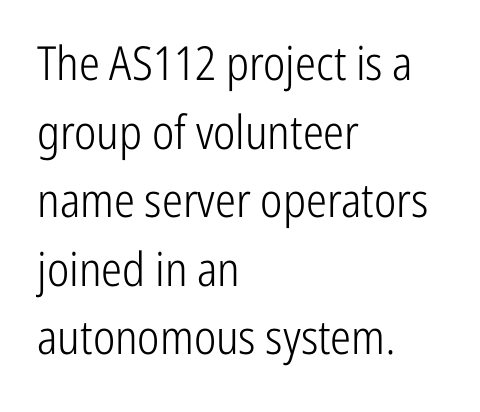
The image shows 47 px light, condensed sans-serif type, upright; set left-aligned, normal line spacing (1.46x), normal letter spacing, not underlined; low stroke contrast and a medium x-height.
